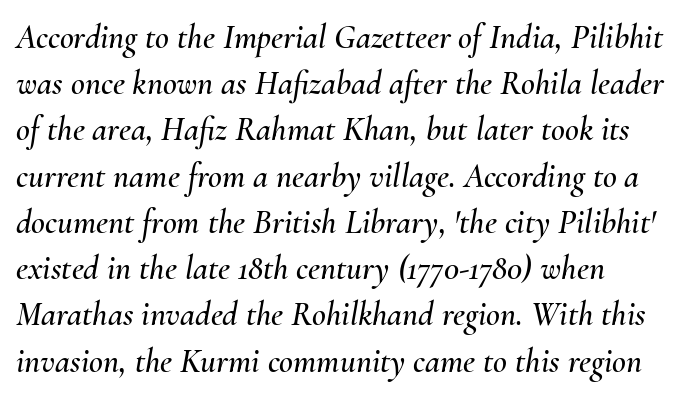
Vertical spacing — default. This rendering leaves character spacing at its baseline value. Nobody drew a line under any word here. The passage is arranged the way most books set body copy — flush left. The passage shown is typed in a proportional face where columns would drift. Does the lettering tilt? It does — this is italic.
